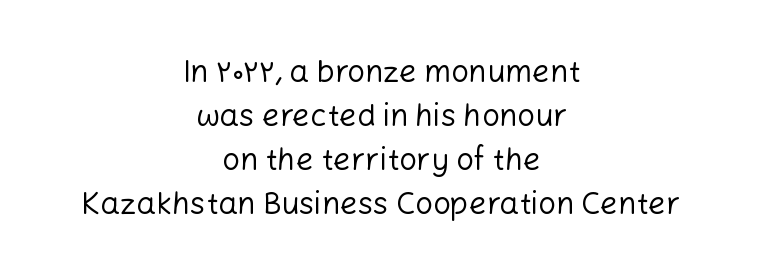
The letters advance in unequal steps, a hallmark of proportional type. Examine the stroke ends and you'll find no serifs. Words float on clear page, feet unadorned. Students, observe: this is what conventionally led text looks like.
